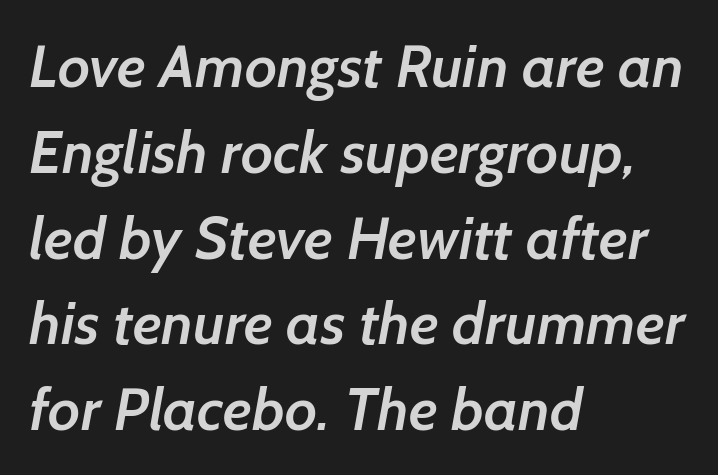
Q: Is the text bold? A: Semi-bold.
Q: Is the typeface a serif or a sans-serif typeface? A: Sans-serif.
Q: Is the text underlined? A: No.
Q: How is the paragraph aligned? A: Left-aligned.
Q: Is the spacing between letters normal or unusually wide? A: Normal.
Q: Is the spacing between lines tight, normal or loose? A: Normal.
Q: Width (condensed, normal, or wide)? A: Normal.
Q: Stroke contrast? A: Low.
Q: x-height? A: Medium.
Q: Monospaced? A: No.
